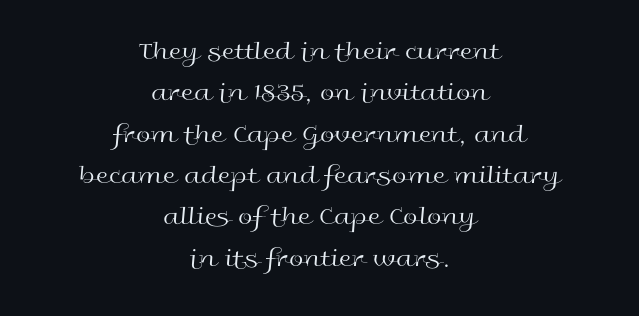
This rendering features lettering with no underline. Honestly, the row spacing looks completely unremarkable. These lines keep a tight, regular rhythm from letter to letter. The font sits on the lighter half of the weight spectrum, regular included. Caption: multi-line text, centered on the measure.
